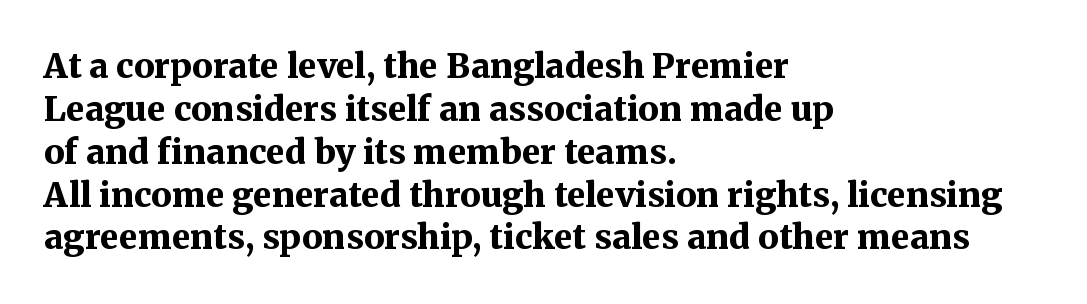
Q: Is the text bold? A: Yes.
Q: Is the text italic (slanted)? A: No, it is upright.
Q: Is the typeface a serif or a sans-serif typeface? A: Serif.
Q: Is the text underlined? A: No.
Q: How is the paragraph aligned? A: Left-aligned.
Q: Is the spacing between letters normal or unusually wide? A: Normal.
Q: Is the spacing between lines tight, normal or loose? A: Normal.
Q: Width (condensed, normal, or wide)? A: Normal.
Q: Stroke contrast? A: Medium.
Q: x-height? A: Medium.
Q: Monospaced? A: No.
